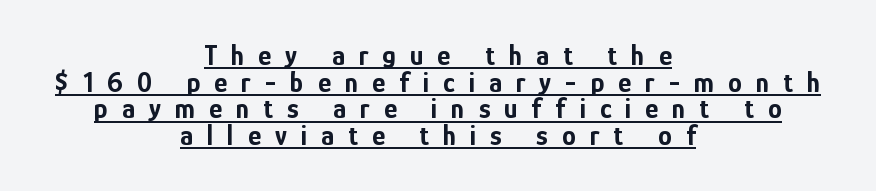
The image shows 28 px bold, condensed sans-serif type, upright; set centered, tight line spacing (0.95x), unusually wide letter spacing (+0.5 em), underlined; low stroke contrast and a medium x-height.
